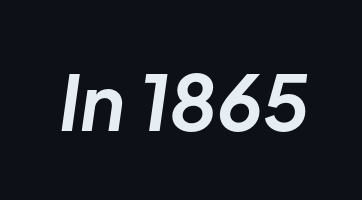
Compared with typical body copy, the letter spacing here is the same. Tall strokes in this sample are angled rather than plumb. The passage shown is emphatically bold. This sample has the flowing, uneven cadence of proportional lettering. Each row of text sits above clean, open space.
